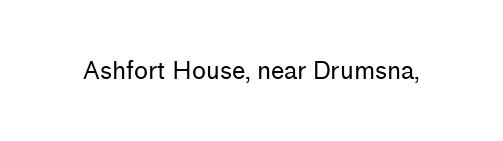
{"italic": "no", "bold": "no", "underline": "no", "letter_spacing": "normal", "letter_spacing_em": 0.0, "glyph_px": 24}
